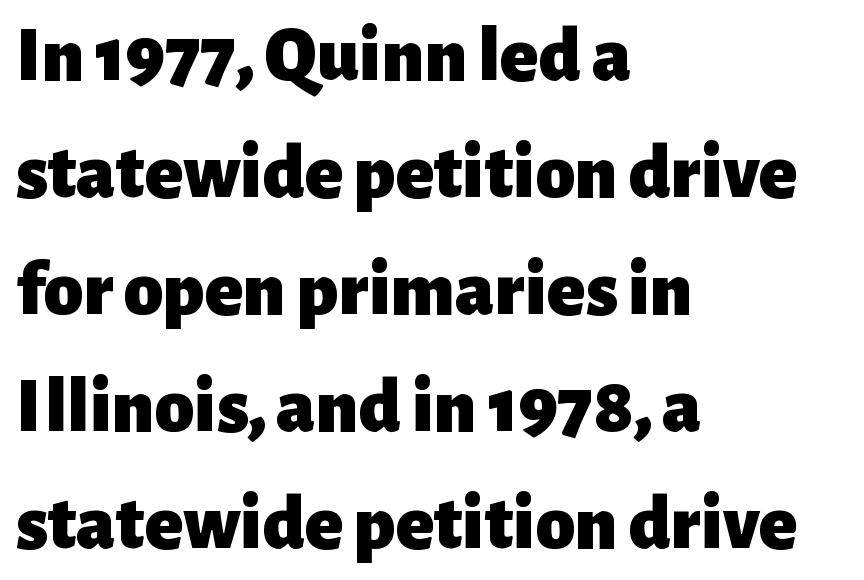
Q: Is the text bold? A: Yes.
Q: Is the text italic (slanted)? A: No, it is upright.
Q: Is the typeface a serif or a sans-serif typeface? A: Sans-serif.
Q: Is the text underlined? A: No.
Q: How is the paragraph aligned? A: Left-aligned.
Q: Is the spacing between letters normal or unusually wide? A: Normal.
Q: Is the spacing between lines tight, normal or loose? A: Normal.
Q: Width (condensed, normal, or wide)? A: Normal.
Q: Stroke contrast? A: Low.
Q: x-height? A: Medium.
Q: Monospaced? A: No.
